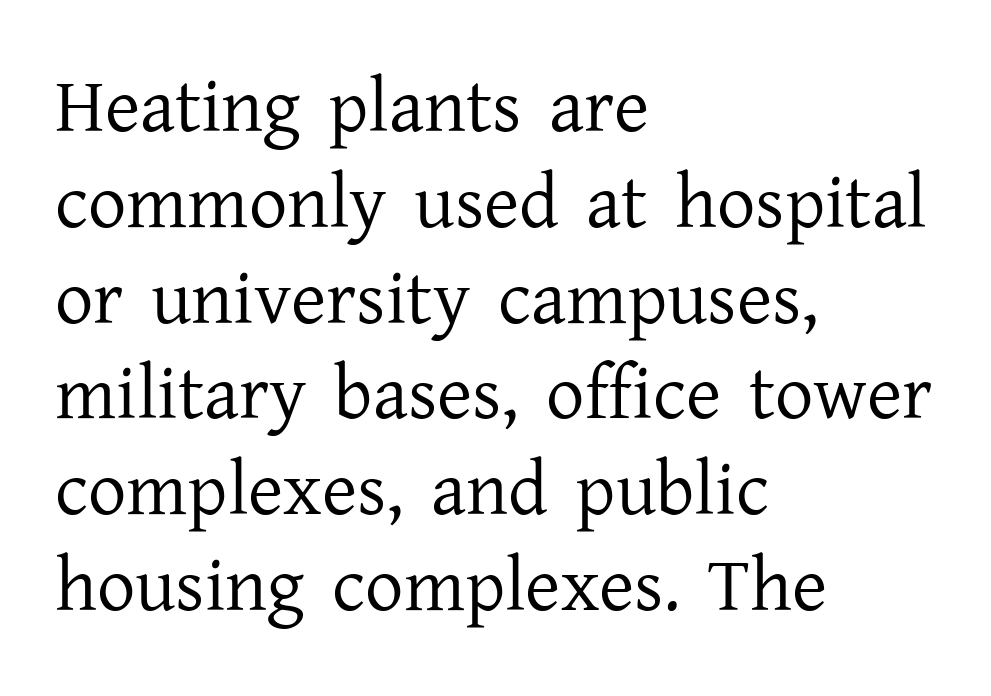
{"serif": "yes", "italic": "no", "bold": "no", "weight": "regular", "width": "normal", "stroke_contrast": "low", "x_height": "medium", "monospaced": "no", "underline": "no", "align": "left", "line_spacing": "normal", "line_spacing_ratio": 1.26, "letter_spacing": "normal", "letter_spacing_em": 0.0, "glyph_px": 76}
